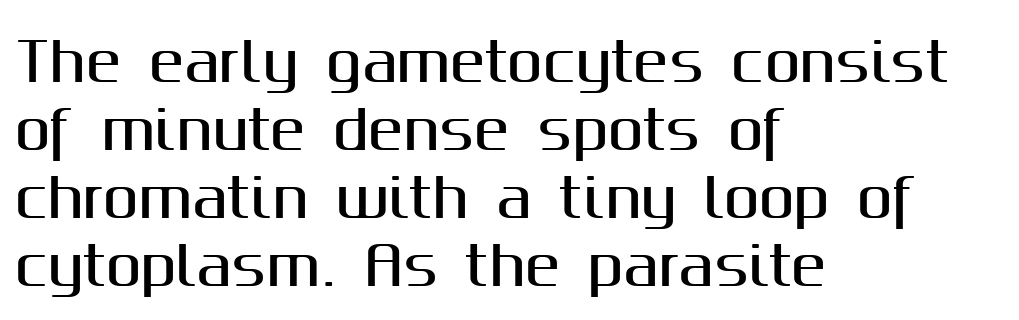
Compared with a centered layout, this one pins lines to the left instead. The type is set solid horizontally, with unmodified tracking. The font family rendered here belongs to the sans-serif group. Varying glyph widths throughout — classic text-font behaviour. Do the letters lean? They stand straight. Check under the words: just untouched page.
